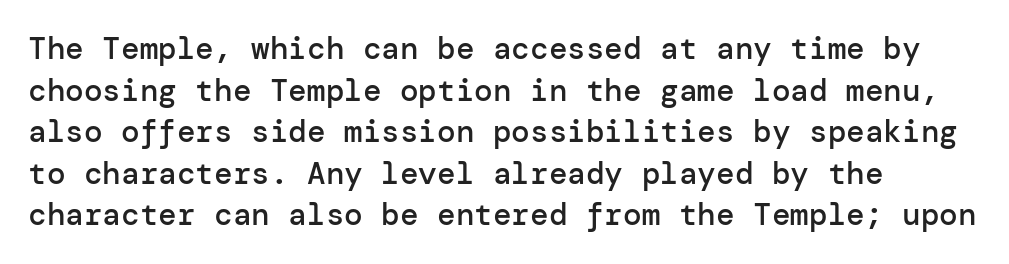
Font category for this specimen: sans-serif. The passage shown has conventional tracking throughout. Horizontal bands of white between lines are of average thickness. These words are printed semibold, heavier than regular yet not bold. The letters stand upright; this is a roman face.
